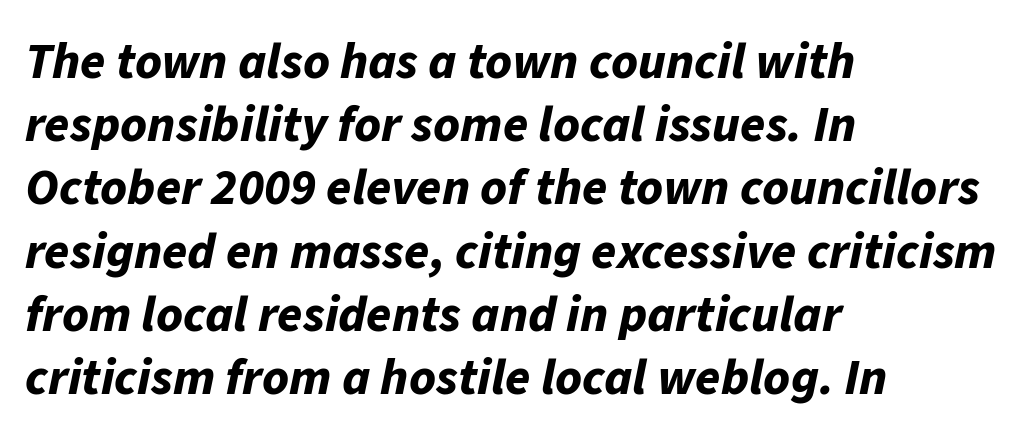
The image shows 51 px bold type, italic (leaning right); set left-aligned, line spacing 1.24x, normal letter spacing, not underlined; low stroke contrast and a medium x-height.
